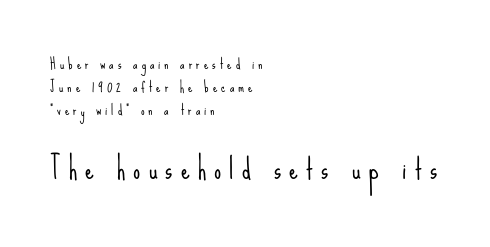
{"serif": "no", "italic": "no", "bold": "no", "weight": "light", "width": "condensed", "stroke_contrast": "low", "x_height": "small", "monospaced": "no", "underline": "no", "align": "left", "line_spacing": "normal", "line_spacing_ratio": 1.63, "letter_spacing": "wide", "letter_spacing_em": 0.29, "larger_block": "second", "size_ratio": 2.0, "glyph_px": 28}
